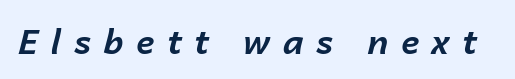
Tracking here is generous; glyphs stand well apart from one another. The strip under each line holds only bare page. When letters slant like this, we call the style italic. Think of a printed novel: that variable character pitch is what you see here. You'd pick this weight for a headline — it's a proper bold.
